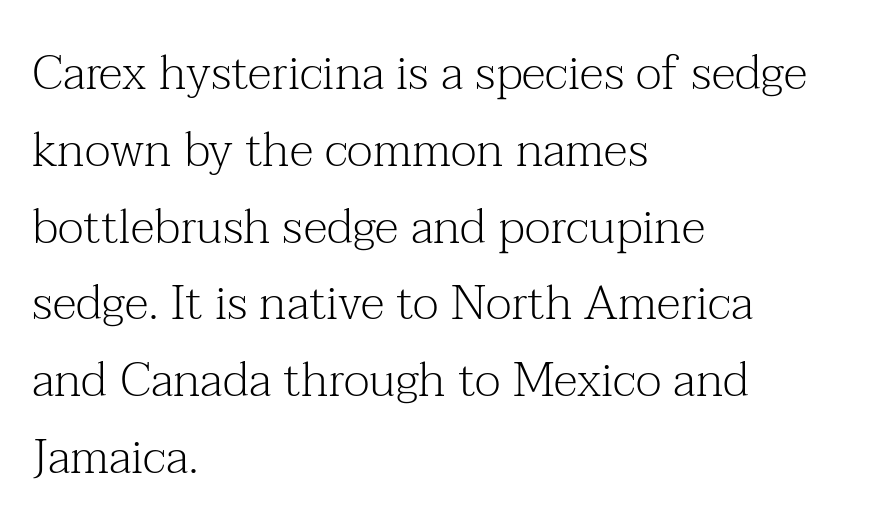
{"serif": "yes", "italic": "no", "bold": "no", "weight": "light", "width": "normal", "stroke_contrast": "medium", "x_height": "medium", "monospaced": "no", "underline": "no", "align": "left", "line_spacing": "normal", "line_spacing_ratio": 1.6, "letter_spacing": "normal", "letter_spacing_em": 0.0, "glyph_px": 48}
